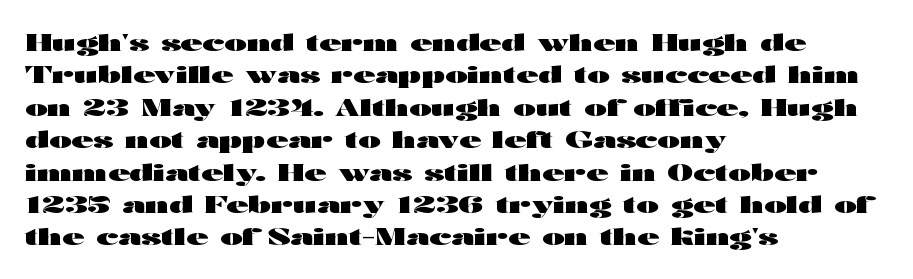
Q: Is the text bold? A: Yes.
Q: Is the text italic (slanted)? A: No, it is upright.
Q: Is the text underlined? A: No.
Q: How is the paragraph aligned? A: Left-aligned.
Q: Is the spacing between letters normal or unusually wide? A: Normal.
Q: Is the spacing between lines tight, normal or loose? A: Normal.
